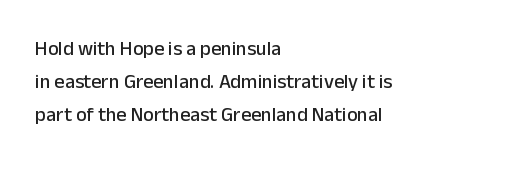
{"italic": "no", "underline": "no", "align": "left", "line_spacing": "normal", "line_spacing_ratio": 1.64, "letter_spacing": "normal", "letter_spacing_em": 0.0, "glyph_px": 20}
